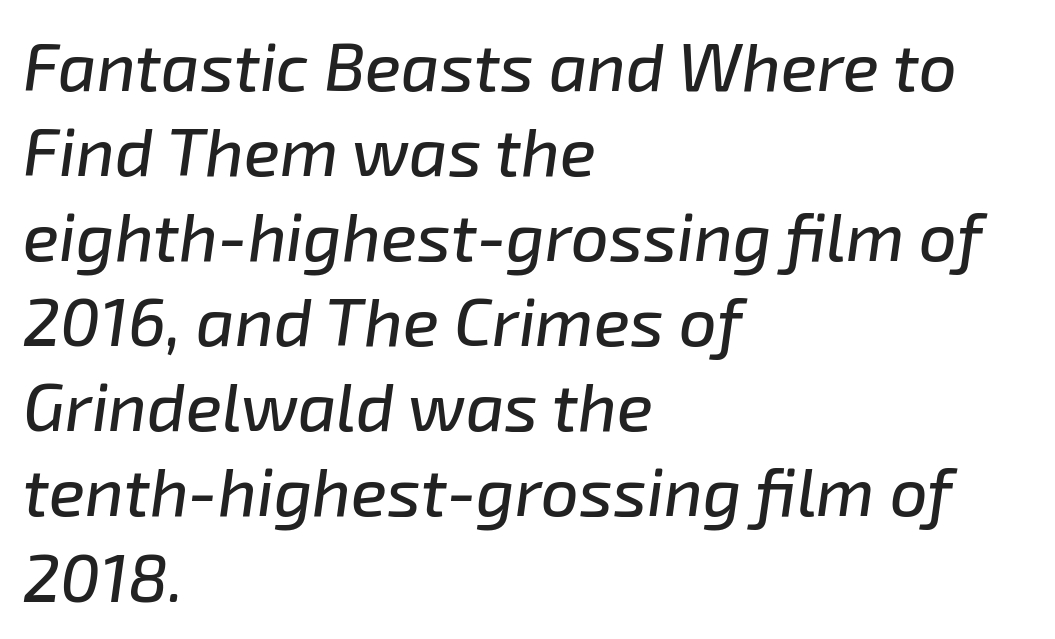
Q: Is the text italic (slanted)? A: Yes, it leans right by about 8 degrees.
Q: Is the text underlined? A: No.
Q: How is the paragraph aligned? A: Left-aligned.
Q: Is the spacing between letters normal or unusually wide? A: Normal.
Q: Is the spacing between lines tight, normal or loose? A: Normal.
Q: Width (condensed, normal, or wide)? A: Normal.
Q: Stroke contrast? A: Low.
Q: x-height? A: Medium.
Q: Monospaced? A: No.
